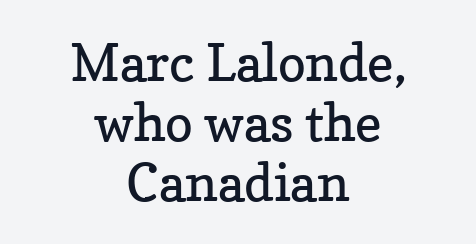
Q: Is the text bold? A: No.
Q: Is the text italic (slanted)? A: No, it is upright.
Q: Is the typeface a serif or a sans-serif typeface? A: Serif.
Q: Is the text underlined? A: No.
Q: How is the paragraph aligned? A: Centered.
Q: Is the spacing between letters normal or unusually wide? A: Normal.
Q: Is the spacing between lines tight, normal or loose? A: Tight.
Q: Width (condensed, normal, or wide)? A: Normal.
Q: Stroke contrast? A: Low.
Q: x-height? A: Medium.
Q: Monospaced? A: No.
